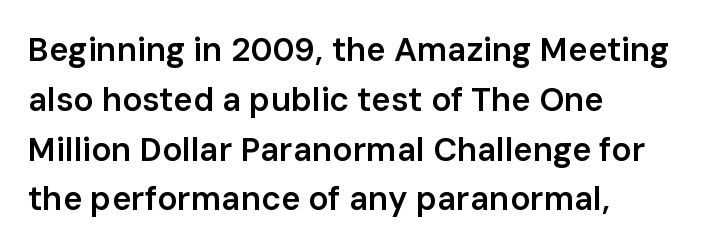
Q: Is the text bold? A: Semi-bold.
Q: Is the text italic (slanted)? A: No, it is upright.
Q: Is the typeface a serif or a sans-serif typeface? A: Sans-serif.
Q: Is the text underlined? A: No.
Q: How is the paragraph aligned? A: Left-aligned.
Q: Is the spacing between letters normal or unusually wide? A: Normal.
Q: Is the spacing between lines tight, normal or loose? A: Normal.
Q: Width (condensed, normal, or wide)? A: Normal.
Q: Stroke contrast? A: Low.
Q: x-height? A: Medium.
Q: Monospaced? A: No.
